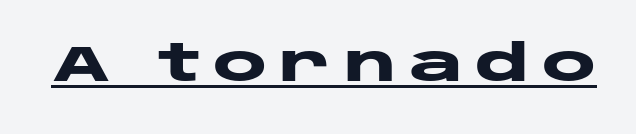
Grotesque or geometric, the face here clearly has no serifs. Typographic density is high because the face is bold. Caption: expanded tracking, letters set apart. Spacing verdict: proportional, widths tailored to each character. No italicization has been applied; the sample stays upright. This rendering features underlined lettering.
